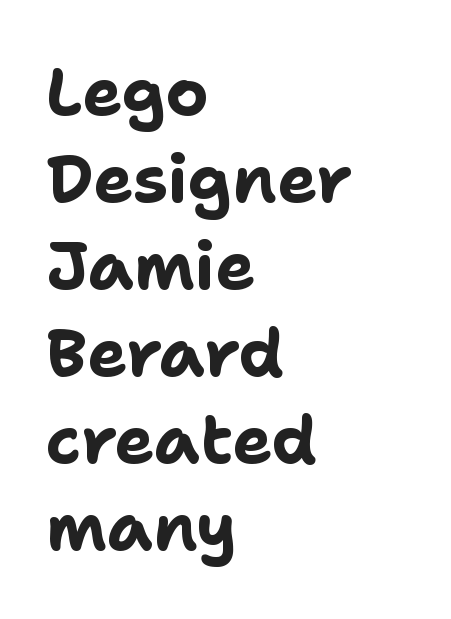
The image shows 67 px bold sans-serif type, upright; set left-aligned, normal line spacing (1.3x), normal letter spacing, not underlined; low stroke contrast and a medium x-height.
